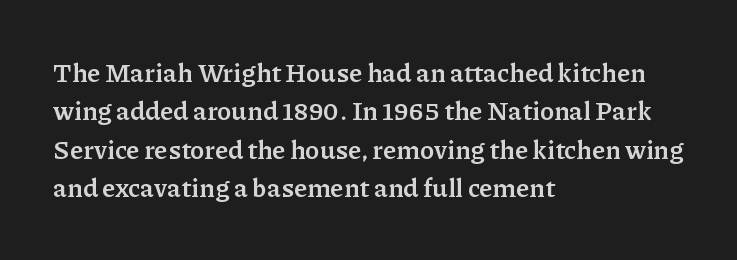
Q: Is the text bold? A: Yes.
Q: Is the text italic (slanted)? A: No, it is upright.
Q: Is the text underlined? A: No.
Q: How is the paragraph aligned? A: Left-aligned.
Q: Is the spacing between letters normal or unusually wide? A: Normal.
Q: Is the spacing between lines tight, normal or loose? A: Normal.
